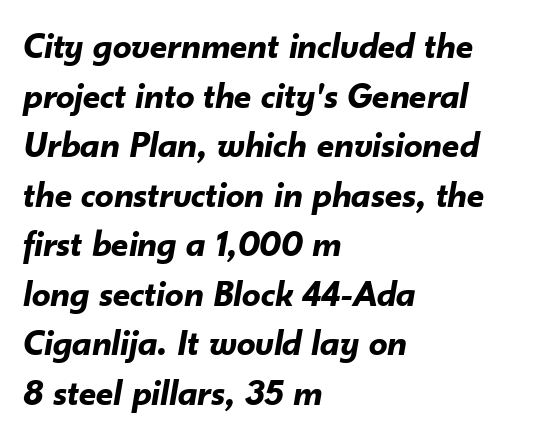
The image shows 37 px bold type, italic (leaning right); set left-aligned, normal line spacing (1.34x), normal letter spacing, not underlined; low stroke contrast and a small x-height.
